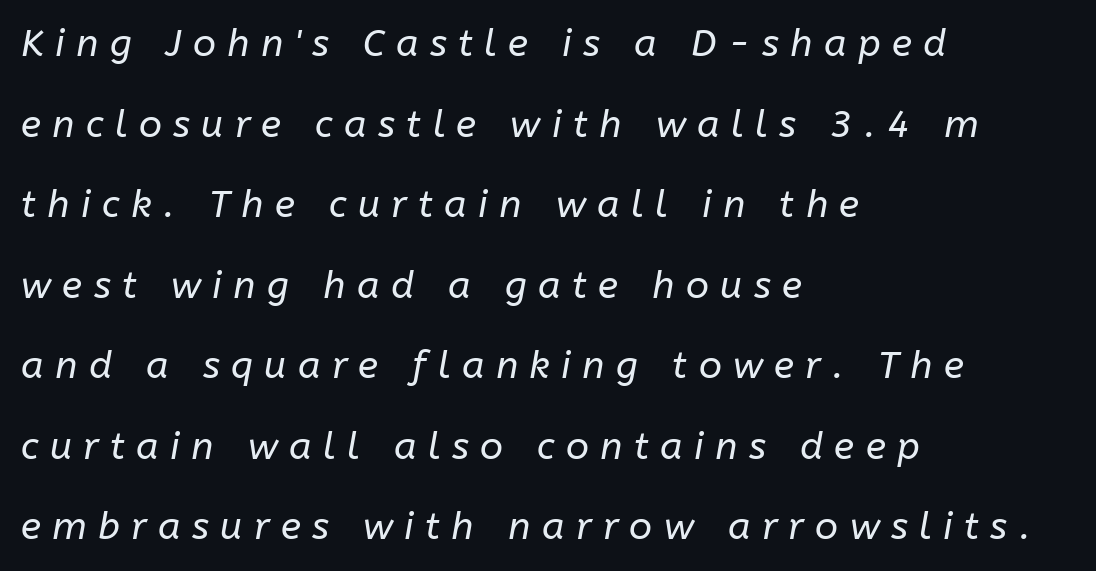
Students, note that the glyphs here are deliberately spaced far apart. Leading: increased. Looks like regular typesetting: each glyph gets only the width it needs. Type without underlining.
